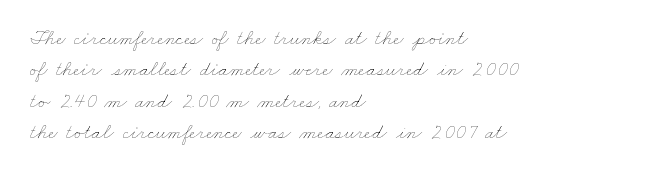
Horizontal alignment here is leftward, the default for most running prose. Inter-character spacing is left at the font's built-in metrics. The typeface has the unassuming heft of standard copy or less. Descender tails drop into unmarked territory. This sample keeps an unexceptional amount of space between lines.
